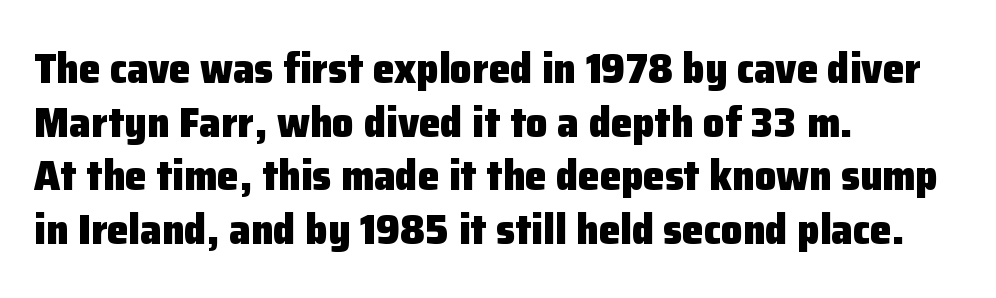
The image shows 43 px heavy sans-serif type, upright; set left-aligned, normal line spacing (1.25x), normal letter spacing, not underlined; low stroke contrast and a medium x-height.
